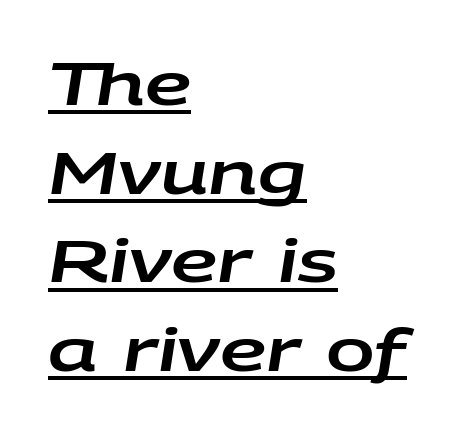
{"italic": "yes", "lean": "right", "slant_degrees": 9, "width": "wide", "stroke_contrast": "low", "x_height": "large", "monospaced": "no", "underline": "yes", "align": "left", "line_spacing": "normal", "line_spacing_ratio": 1.53, "letter_spacing": "normal", "letter_spacing_em": 0.0, "glyph_px": 58}
